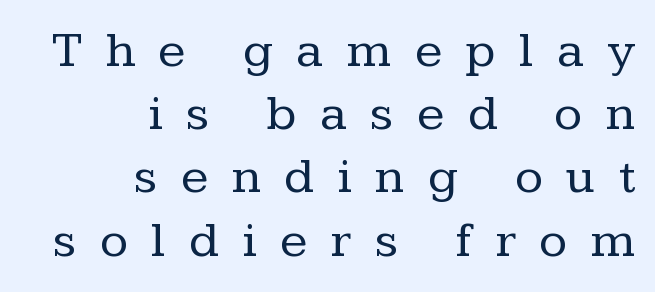
Q: Is the text bold? A: No.
Q: Is the text italic (slanted)? A: No, it is upright.
Q: Is the typeface a serif or a sans-serif typeface? A: Serif.
Q: Is the text underlined? A: No.
Q: How is the paragraph aligned? A: Right-aligned.
Q: Is the spacing between letters normal or unusually wide? A: Unusually wide.
Q: Width (condensed, normal, or wide)? A: Normal.
Q: Stroke contrast? A: Low.
Q: x-height? A: Medium.
Q: Monospaced? A: No.
